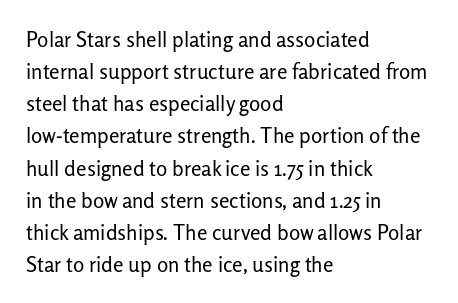
Is the block centered? No — it sits flush against the left margin. Honestly, the row spacing looks completely unremarkable. Check under the words: just untouched page. Ascenders rise straight up at ninety degrees. Nobody touched the tracking dial on this one.
